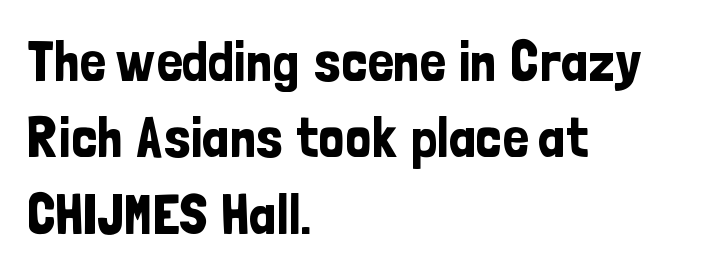
{"serif": "no", "italic": "no", "width": "condensed", "stroke_contrast": "low", "x_height": "medium", "monospaced": "no", "underline": "no", "align": "left", "line_spacing": "normal", "line_spacing_ratio": 1.34, "letter_spacing": "normal", "letter_spacing_em": 0.0, "glyph_px": 57}
